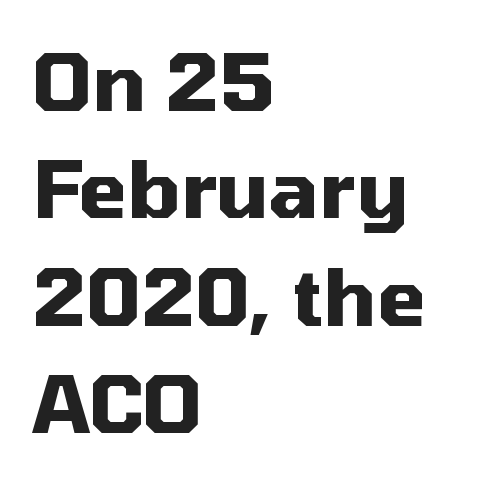
{"serif": "no", "italic": "no", "bold": "yes", "weight": "heavy", "width": "normal", "stroke_contrast": "medium", "x_height": "medium", "monospaced": "no", "underline": "no", "align": "left", "line_spacing": "normal", "line_spacing_ratio": 1.36, "letter_spacing": "normal", "letter_spacing_em": 0.0, "glyph_px": 79}
